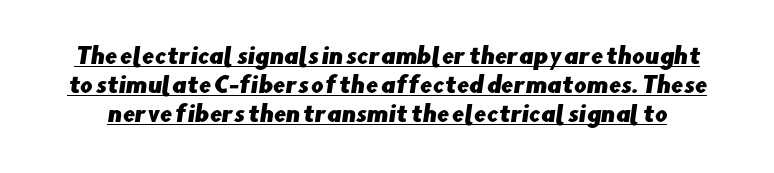
A typesetter would call this zero additional tracking. Vertical spacing — default. Honestly, the underline is the first thing you notice here.
